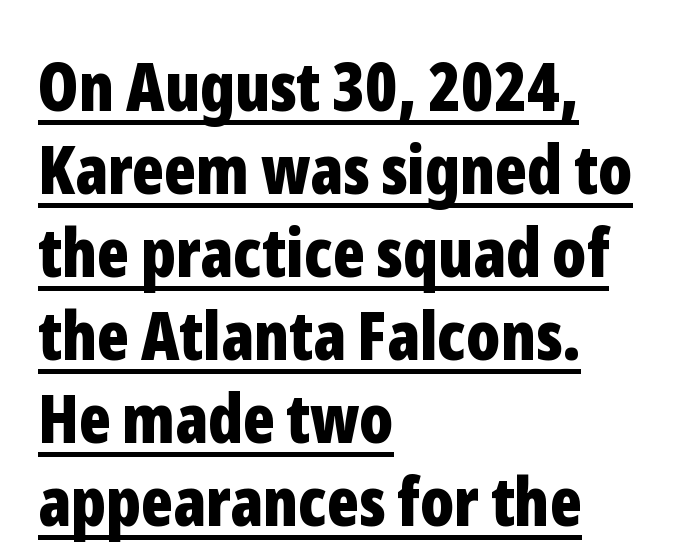
The image shows 68 px bold, condensed sans-serif type, upright; set left-aligned, line spacing 1.22x, normal letter spacing, underlined; low stroke contrast and a medium x-height.
